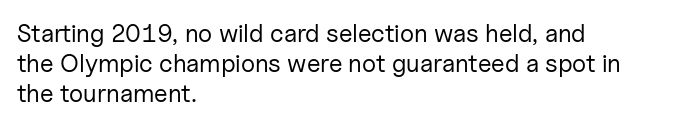
Q: Is the text bold? A: No.
Q: Is the text italic (slanted)? A: No, it is upright.
Q: Is the text underlined? A: No.
Q: How is the paragraph aligned? A: Left-aligned.
Q: Is the spacing between letters normal or unusually wide? A: Normal.
